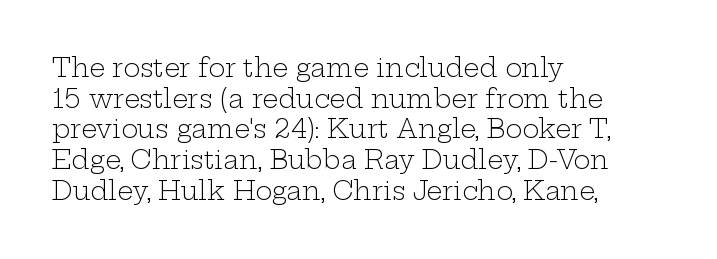
{"italic": "no", "bold": "no", "underline": "no", "align": "left", "line_spacing_ratio": 1.23, "letter_spacing": "normal", "letter_spacing_em": 0.0, "glyph_px": 25}
